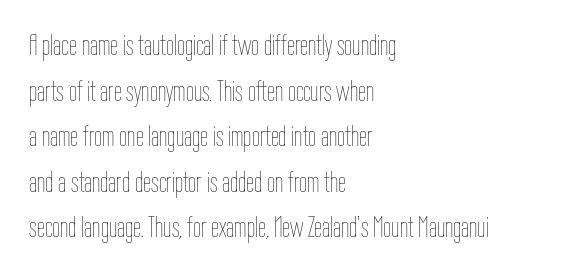
There is no visible air inserted between adjacent glyphs. Is this a heavy cut? Hardly; it is regular or lighter. In CSS terms this would be text-align: left. Each letter keeps its own natural width here, so spacing adapts to shape. Baseline-to-baseline distance is the conventional proportion of letter height.
